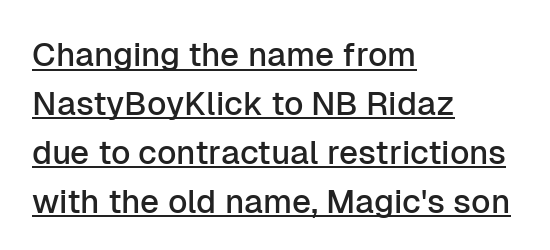
The image shows 33 px sans-serif type, upright; set left-aligned, normal line spacing (1.48x), normal letter spacing, underlined; low stroke contrast and a medium x-height.
